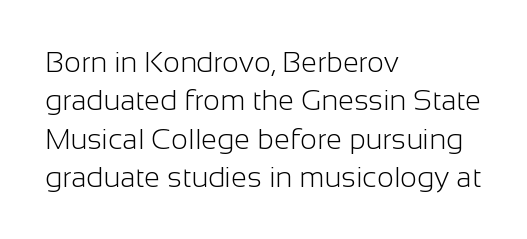
{"serif": "no", "italic": "no", "bold": "no", "weight": "light", "width": "normal", "stroke_contrast": "low", "x_height": "medium", "monospaced": "no", "underline": "no", "align": "left", "line_spacing": "normal", "line_spacing_ratio": 1.32, "letter_spacing": "normal", "letter_spacing_em": 0.0, "glyph_px": 29}
